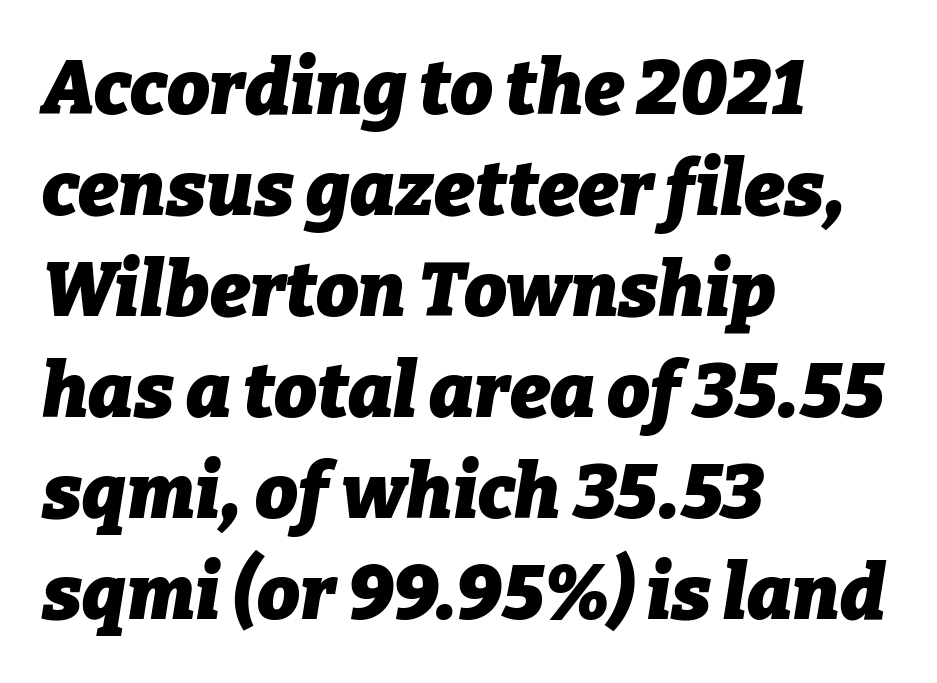
Q: Is the text bold? A: Yes.
Q: Is the text italic (slanted)? A: Yes, it leans right by about 9 degrees.
Q: Is the text underlined? A: No.
Q: How is the paragraph aligned? A: Left-aligned.
Q: Is the spacing between letters normal or unusually wide? A: Normal.
Q: Is the spacing between lines tight, normal or loose? A: Normal.
Q: Width (condensed, normal, or wide)? A: Normal.
Q: Stroke contrast? A: Low.
Q: x-height? A: Medium.
Q: Monospaced? A: No.
